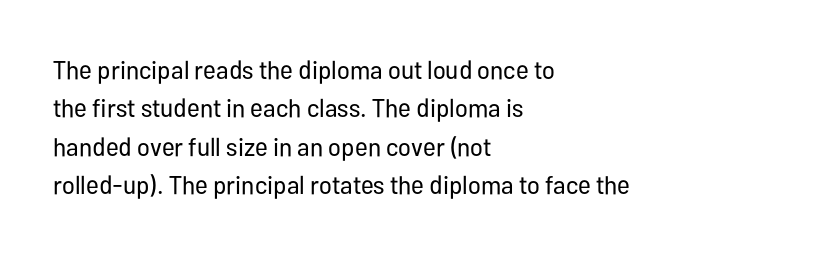
Leftover space on each line is placed entirely after the last word. The font sits on the lighter half of the weight spectrum, regular included. Here the glyphs are tracked normally, forming tight word shapes. Evenly set lines give the paragraph a standard silhouette. The area under the type is left untouched. The letters stand upright; this is a roman face.
